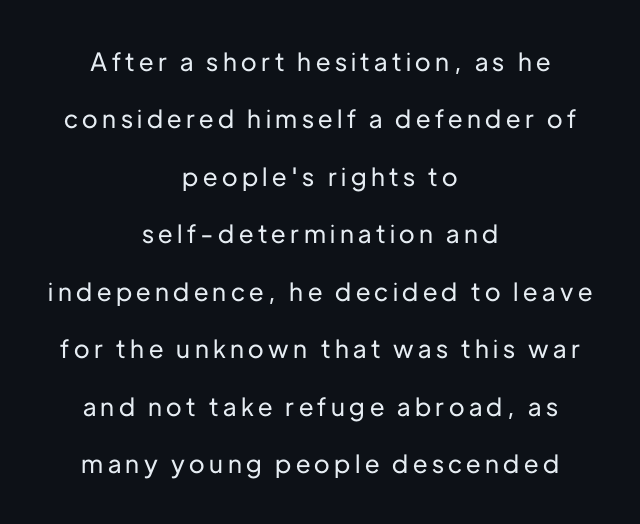
Q: Is the text italic (slanted)? A: No, it is upright.
Q: Is the text underlined? A: No.
Q: How is the paragraph aligned? A: Centered.
Q: Is the spacing between lines tight, normal or loose? A: Loose.
